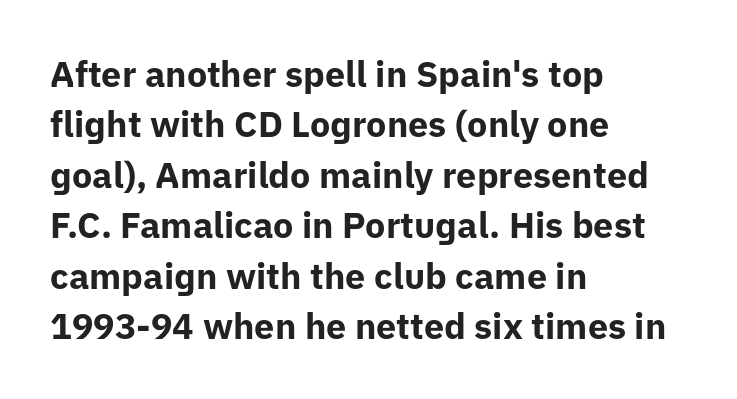
The image shows 36 px bold sans-serif type, upright; set left-aligned, normal line spacing (1.4x), normal letter spacing, not underlined; low stroke contrast and a medium x-height.
